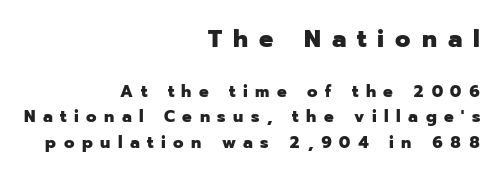
Q: Is the text bold? A: Yes.
Q: Is the text italic (slanted)? A: No, it is upright.
Q: Is the text underlined? A: No.
Q: How is the paragraph aligned? A: Right-aligned.
Q: Is the spacing between letters normal or unusually wide? A: Unusually wide.
Q: Is the spacing between lines tight, normal or loose? A: Normal.
Q: Which block of text is set in a larger size, the first (top) or the second (bottom)? A: The first (top) one.
